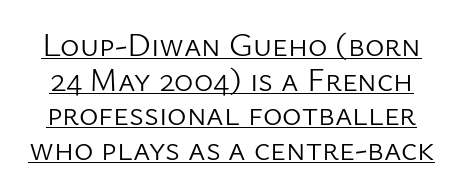
{"serif": "no", "italic": "no", "bold": "no", "weight": "light", "width": "normal", "stroke_contrast": "low", "x_height": "medium", "monospaced": "no", "underline": "yes", "line_spacing": "tight", "line_spacing_ratio": 1.05, "letter_spacing": "normal", "letter_spacing_em": 0.0, "glyph_px": 33}
